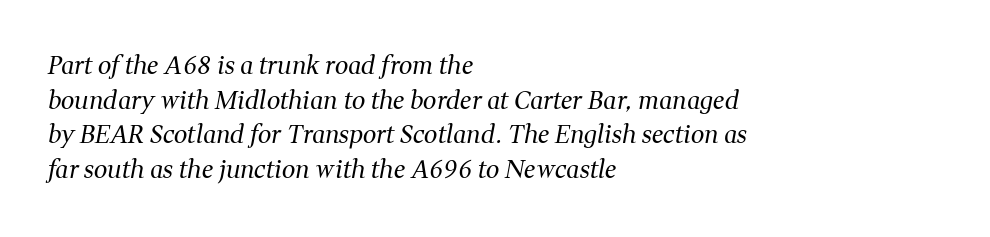
Glyph-to-glyph distance matches everyday printed text. Has an underline been added? It has not. Honestly, the row spacing looks completely unremarkable. There's an unmistakable incline to the writing here.
